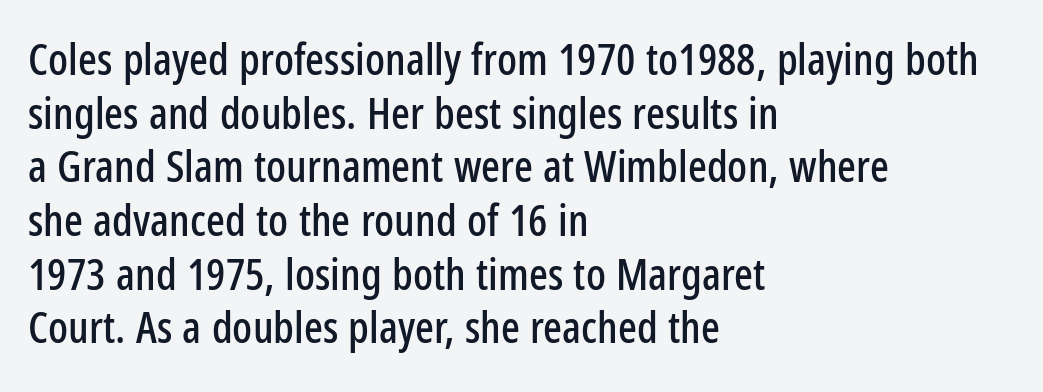
Character widths vary here, with narrow letters taking less room than wide ones. Beneath every word, the page is bare. The designer went with a sans here, leaving each stem footless. This sample uses plain, unmodified letter spacing.
